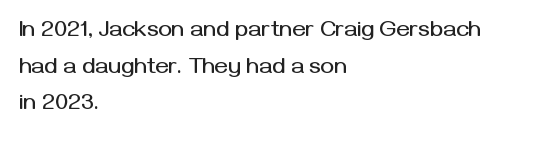
Q: Is the text italic (slanted)? A: No, it is upright.
Q: Is the text underlined? A: No.
Q: How is the paragraph aligned? A: Left-aligned.
Q: Is the spacing between letters normal or unusually wide? A: Normal.
Q: Is the spacing between lines tight, normal or loose? A: Normal.
